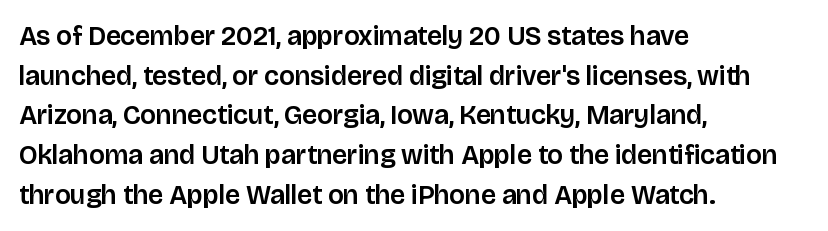
The image shows 27 px text type, upright; set left-aligned, normal line spacing (1.47x), normal letter spacing, not underlined.
